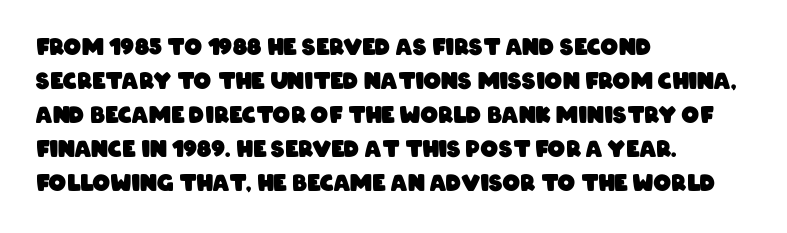
Q: Is the text bold? A: Yes.
Q: Is the text underlined? A: No.
Q: How is the paragraph aligned? A: Left-aligned.
Q: Is the spacing between letters normal or unusually wide? A: Normal.
Q: Is the spacing between lines tight, normal or loose? A: Normal.
